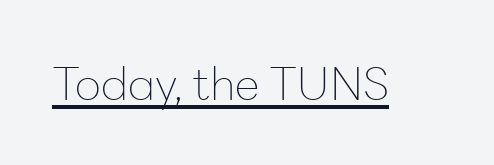
Q: Is the text bold? A: No.
Q: Is the text italic (slanted)? A: No, it is upright.
Q: Is the typeface a serif or a sans-serif typeface? A: Sans-serif.
Q: Is the text underlined? A: Yes.
Q: Is the spacing between letters normal or unusually wide? A: Normal.
Q: Width (condensed, normal, or wide)? A: Normal.
Q: Stroke contrast? A: Low.
Q: x-height? A: Medium.
Q: Monospaced? A: No.
